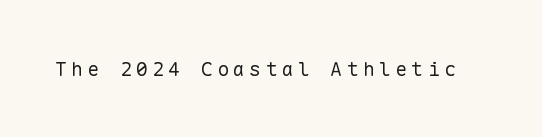
The image shows 20 px text type, upright; set unusually wide letter spacing (+0.21 em), not underlined.
